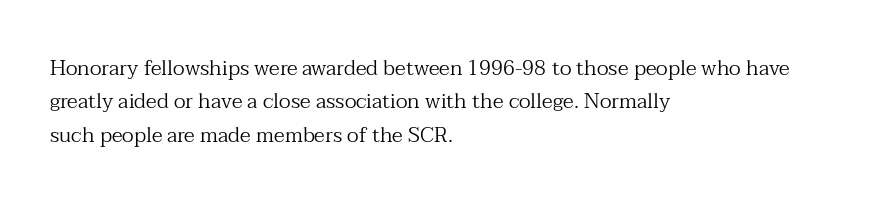
How would I describe the line gaps? Plain and ordinary. Weight: in the light-to-regular range. The type is set solid horizontally, with unmodified tracking. The lines are quadded left.
